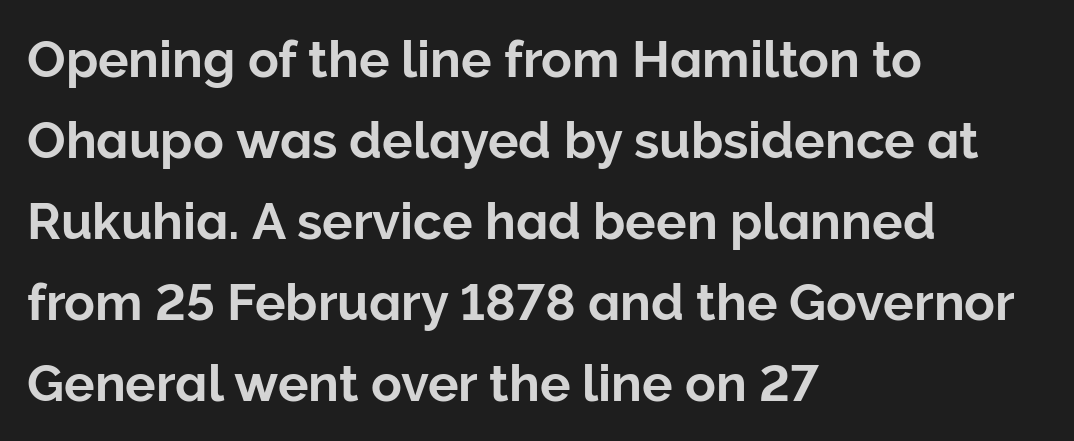
Check under the words: just untouched page. If you drew a ruler down the left edge, every line would touch it. Quick note: not italic, upright. The face used here is proportionally spaced, like ordinary book or web type. A typesetter would call this zero additional tracking. Vertical spacing — default.
